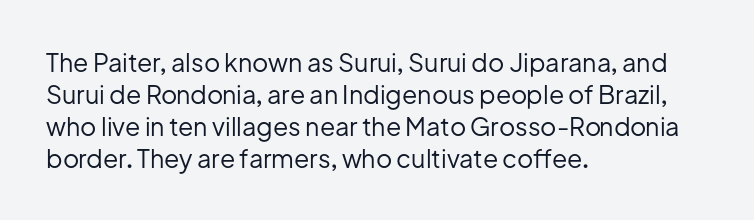
{"italic": "no", "bold": "no", "underline": "no", "align": "left", "line_spacing": "normal", "line_spacing_ratio": 1.28, "letter_spacing": "normal", "letter_spacing_em": 0.0, "glyph_px": 25}
